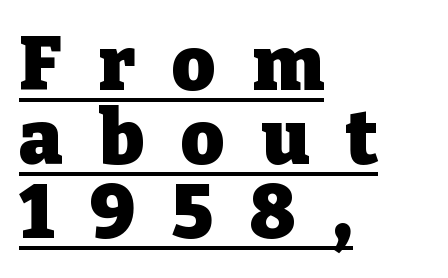
The image shows 75 px heavy serif type, upright; set left-aligned, tight line spacing (0.99x), unusually wide letter spacing (+0.49 em), underlined; low stroke contrast and a medium x-height.
